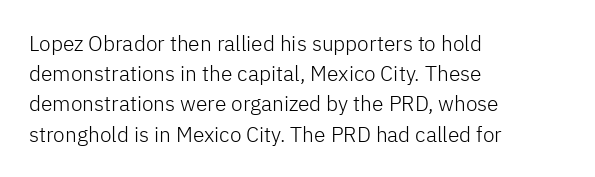
The image shows 21 px text type, upright; set left-aligned, normal line spacing (1.44x), normal letter spacing, not underlined.
